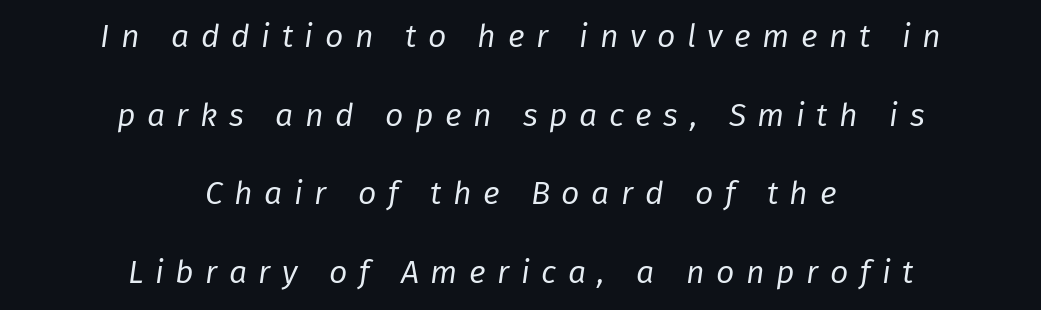
Q: Is the text bold? A: No.
Q: Is the text italic (slanted)? A: Yes, it leans right by about 8 degrees.
Q: Is the text underlined? A: No.
Q: How is the paragraph aligned? A: Centered.
Q: Is the spacing between letters normal or unusually wide? A: Unusually wide.
Q: Is the spacing between lines tight, normal or loose? A: Loose.
Q: Width (condensed, normal, or wide)? A: Normal.
Q: Stroke contrast? A: Low.
Q: x-height? A: Medium.
Q: Monospaced? A: No.
